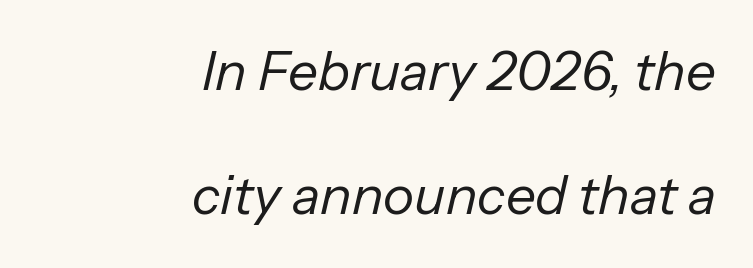
Alignment: flush right. Counters stay open thanks to moderate or lighter strokes. The specimen reads as italic at a glance. The face used here is proportionally spaced, like ordinary book or web type.
